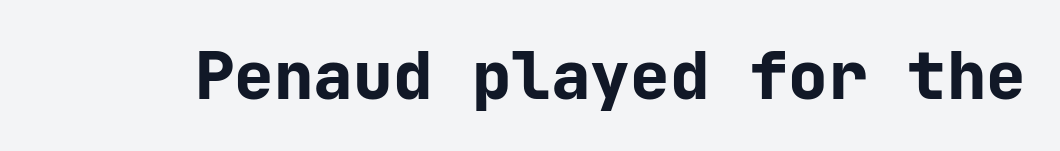
Glyph-to-glyph distance matches everyday printed text. The strip under each line holds only bare page. This is heavy type, rendered in bold. Classification — sans serif. The typography opts for an upright posture over an oblique one. Monospaced: the letters line up in strict vertical columns.
